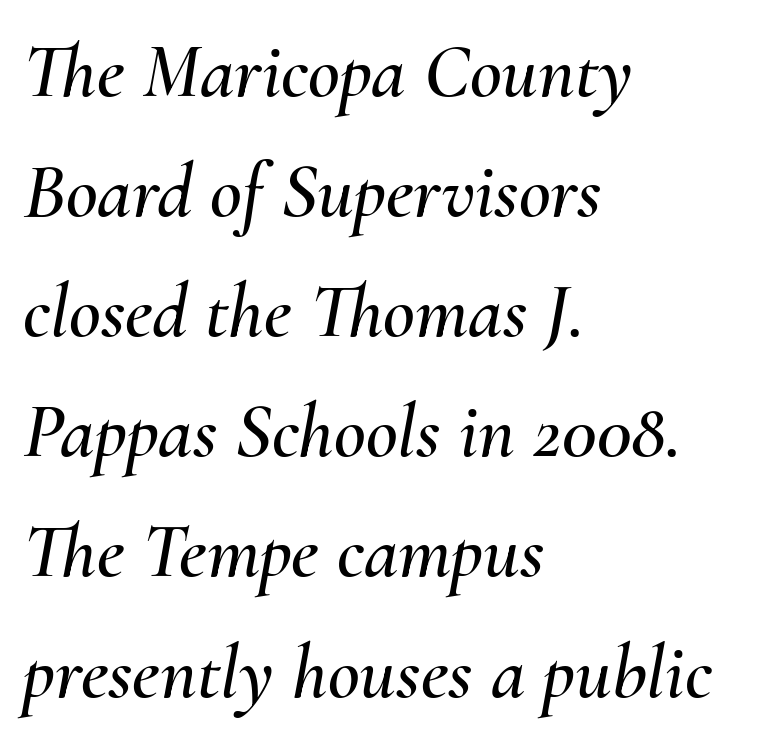
There's an unmistakable incline to the writing here. You could call the tracking neutral — neither tight nor loose. Lines of text with bare space underneath. The rag falls on the right side of this text block.
